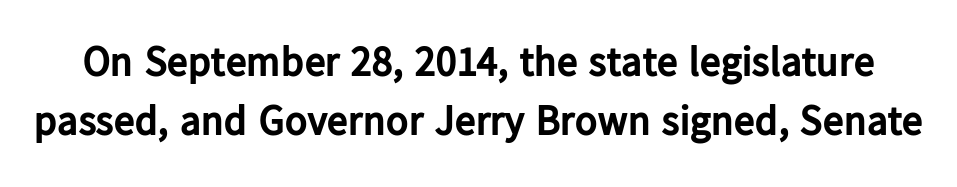
Every letter is thick-stroked: bold, no question. This rendering features lettering with no underline. The space between consecutive lines is moderate. Does the type have serifs? No, each stem ends abruptly.
